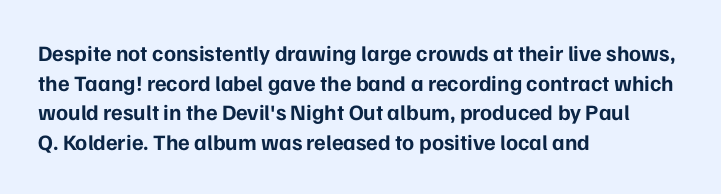
Q: Is the text bold? A: Yes.
Q: Is the text italic (slanted)? A: No, it is upright.
Q: Is the text underlined? A: No.
Q: How is the paragraph aligned? A: Left-aligned.
Q: Is the spacing between letters normal or unusually wide? A: Normal.
Q: Is the spacing between lines tight, normal or loose? A: Normal.
